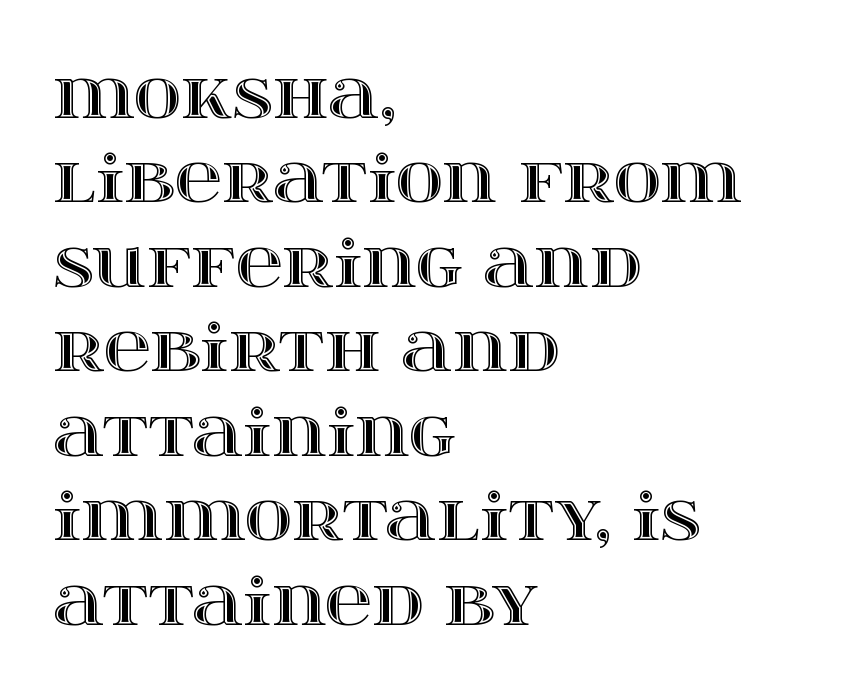
Q: Is the text italic (slanted)? A: No, it is upright.
Q: Is the text underlined? A: No.
Q: How is the paragraph aligned? A: Left-aligned.
Q: Is the spacing between letters normal or unusually wide? A: Normal.
Q: Is the spacing between lines tight, normal or loose? A: Normal.
Q: Width (condensed, normal, or wide)? A: Wide.
Q: x-height? A: Large.
Q: Monospaced? A: No.
